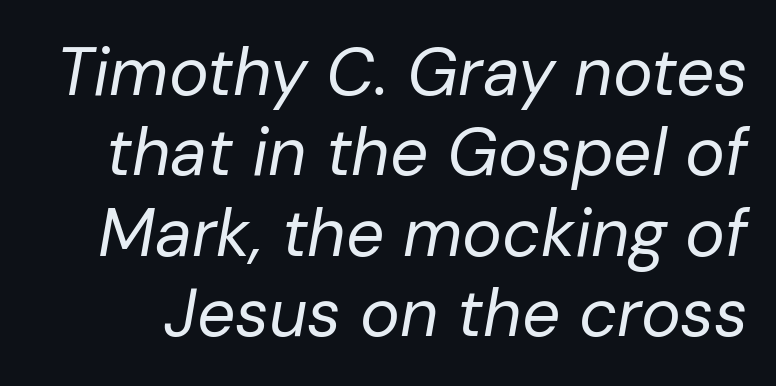
{"italic": "yes", "lean": "right", "slant_degrees": 10, "bold": "no", "weight": "regular", "width": "normal", "stroke_contrast": "low", "x_height": "medium", "monospaced": "no", "underline": "no", "line_spacing_ratio": 1.2, "letter_spacing": "normal", "letter_spacing_em": 0.0, "glyph_px": 67}
